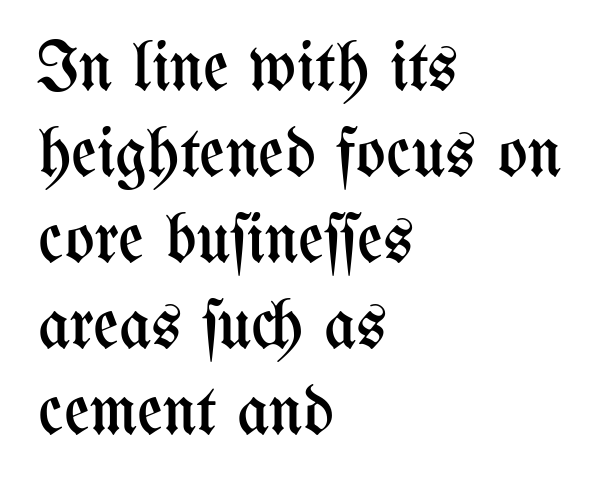
A typesetter would call this proportional, since set widths differ per character. Beneath every word, the page is bare. These lines were composed using upright roman letters. These lines stack with their left ends in a neat column. The weight would be labelled regular, book, light, or lighter still. A typesetter would call this zero additional tracking.
